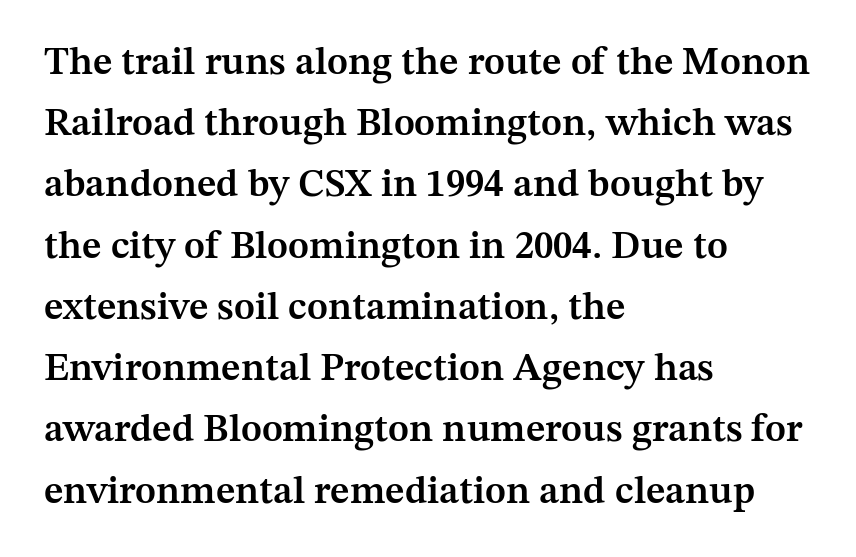
Has an underline been added? It has not. The passage shown stacks its lines at a standard gap. The line texture is even and compact thanks to regular tracking. How heavy is the stroke? Medium-heavy — a semibold, shy of bold. The rendering shows small feet on the letterforms — a serif design. The compositor pushed each line to the left boundary.
